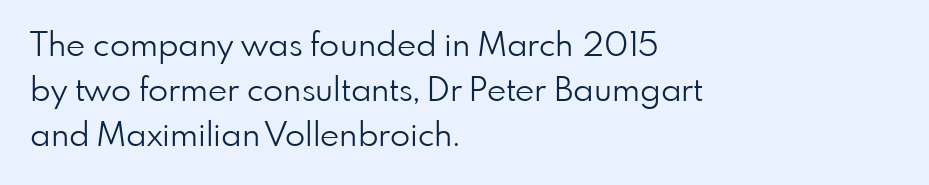
This rendering uses left alignment, leaving the right contour irregular. The cut favours lightness, reaching ordinary text weight at its darkest. It's the straight-up-and-down kind of type. The characters display no serif detailing; their extremities are plain. Honestly, the row spacing looks completely unremarkable. You could not count columns in this text — the font is proportionally spaced.
